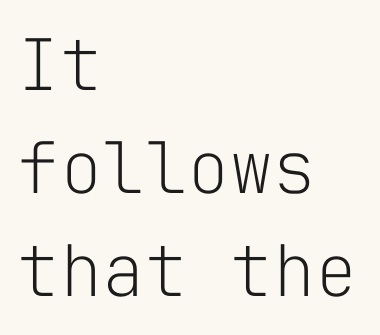
Every character here occupies the same horizontal width, giving the sample a typewriter-like rhythm. The line-height multiplier appears to be the usual default. A clean baseline with only descenders dipping below it. The lettering stays uniformly vertical, giving the passage a roman look.
